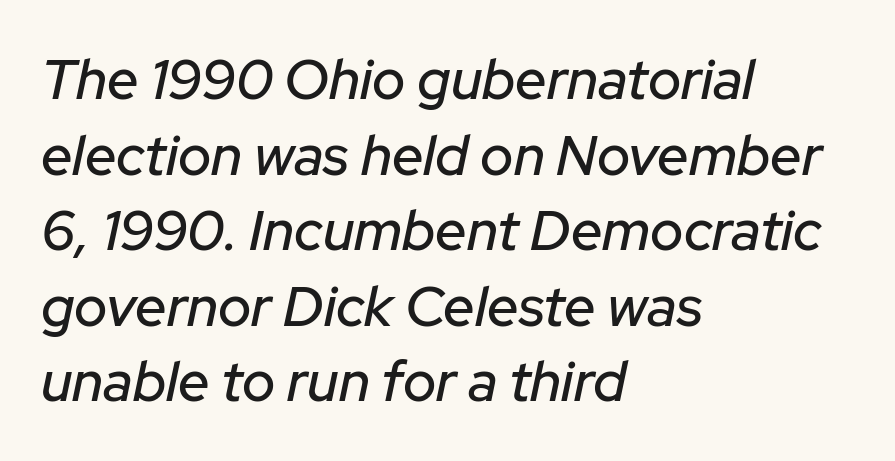
Q: Is the text italic (slanted)? A: Yes, it leans right by about 12 degrees.
Q: Is the text underlined? A: No.
Q: How is the paragraph aligned? A: Left-aligned.
Q: Is the spacing between letters normal or unusually wide? A: Normal.
Q: Is the spacing between lines tight, normal or loose? A: Normal.
Q: Width (condensed, normal, or wide)? A: Normal.
Q: Stroke contrast? A: Low.
Q: x-height? A: Medium.
Q: Monospaced? A: No.
